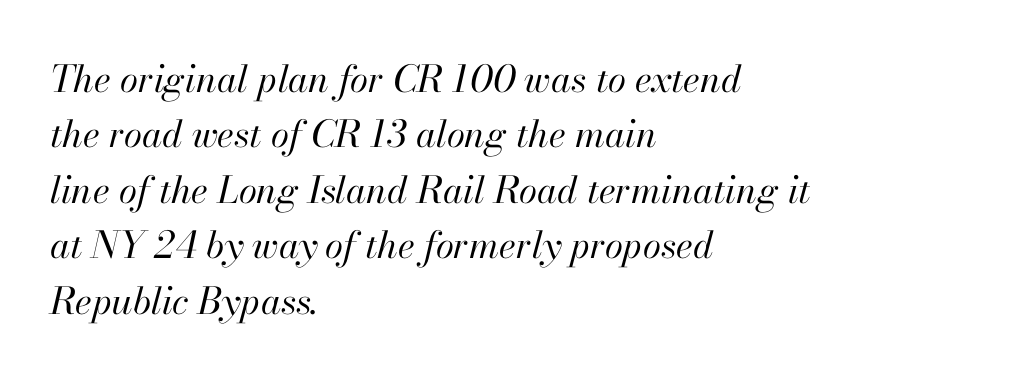
The image shows 37 px regular-weight type, italic (leaning right); set left-aligned, normal line spacing (1.5x), normal letter spacing, not underlined; high stroke contrast and a small x-height.
